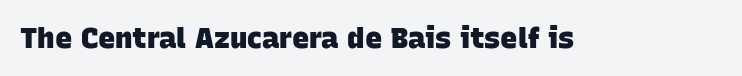
{"serif": "no", "bold": "yes", "weight": "heavy", "width": "normal", "stroke_contrast": "low", "x_height": "large", "monospaced": "no", "underline": "no", "letter_spacing": "normal", "letter_spacing_em": 0.0, "glyph_px": 29}
